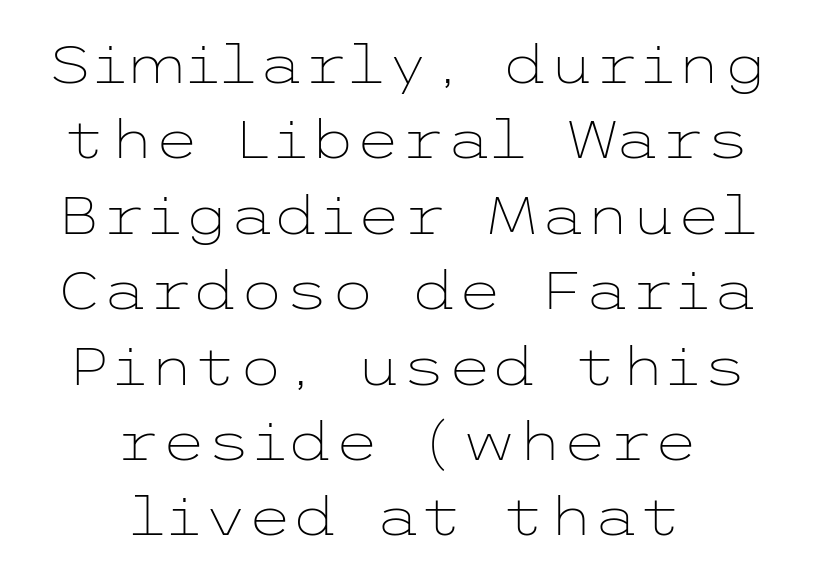
Q: Is the text bold? A: No.
Q: Is the text italic (slanted)? A: No, it is upright.
Q: Is the typeface a serif or a sans-serif typeface? A: Sans-serif.
Q: Is the text underlined? A: No.
Q: How is the paragraph aligned? A: Centered.
Q: Is the spacing between letters normal or unusually wide? A: Normal.
Q: Is the spacing between lines tight, normal or loose? A: Normal.
Q: Width (condensed, normal, or wide)? A: Wide.
Q: Stroke contrast? A: Low.
Q: x-height? A: Medium.
